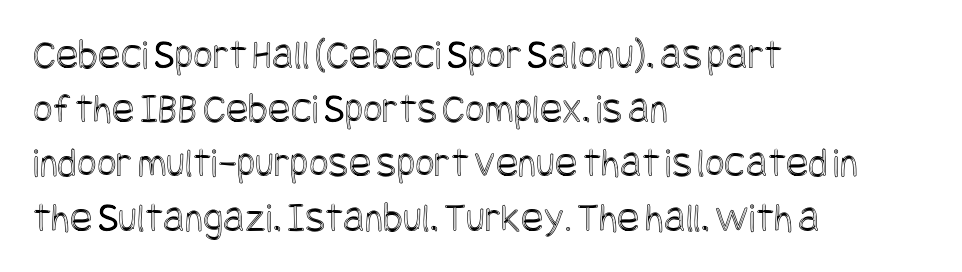
{"italic": "no", "width": "condensed", "x_height": "large", "underline": "no", "align": "left", "line_spacing": "normal", "line_spacing_ratio": 1.29, "letter_spacing": "normal", "letter_spacing_em": 0.0, "glyph_px": 42}
